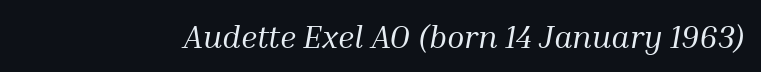
Decoration check: the copy has no underline. The gaps between neighbouring characters are ordinary and unremarkable. The letters are slanted; this is an italic face. Check where the strokes stop: tiny serifs finish them off. Character widths vary here, with narrow letters taking less room than wide ones.
